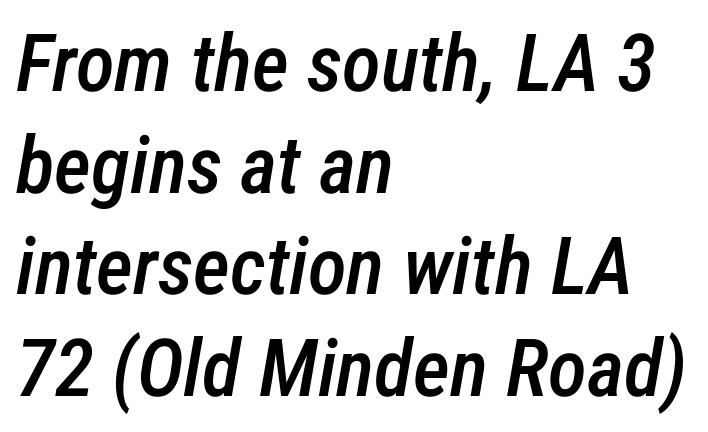
If you drew a line through each stem, it would be angled. Weight: semibold (demi). The passage shown is typed in a proportional face where columns would drift. Letter spacing: default. Layout note: lines flush left. Rows of type keep a routine distance in the vertical direction.
